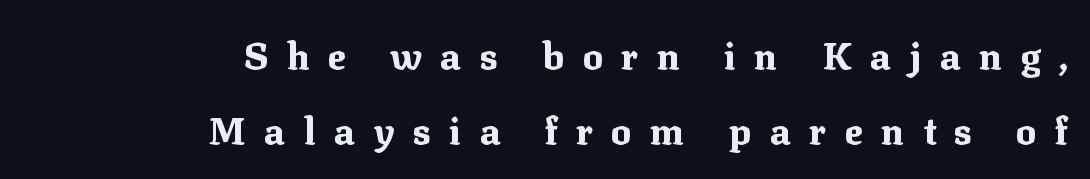
Bold? Absolutely — the strokes are thick and heavy. Quick note: underline off. Is this a sans? No — the strokes have serifs. Quick note: not italic, upright. Character widths vary here, with narrow letters taking less room than wide ones.
